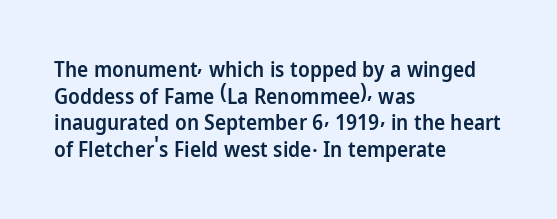
{"italic": "no", "bold": "semi", "underline": "no", "align": "left", "line_spacing": "normal", "line_spacing_ratio": 1.27, "letter_spacing": "normal", "letter_spacing_em": 0.0, "glyph_px": 21}
